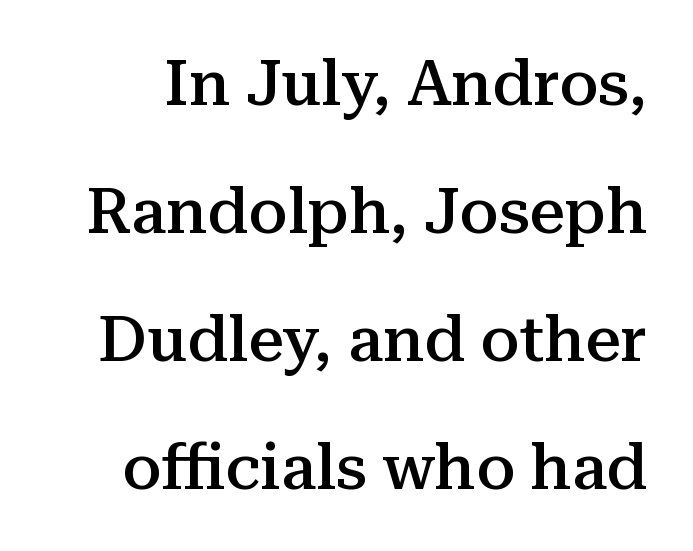
{"serif": "yes", "italic": "no", "bold": "semi", "weight": "semibold", "width": "normal", "stroke_contrast": "medium", "x_height": "medium", "monospaced": "no", "underline": "no", "line_spacing": "loose", "line_spacing_ratio": 2.03, "letter_spacing": "normal", "letter_spacing_em": 0.0, "glyph_px": 63}
